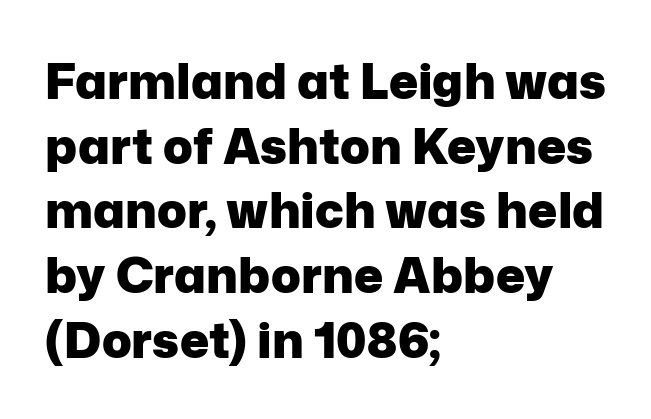
The image shows 49 px heavy sans-serif type, upright; set left-aligned, normal line spacing (1.32x), normal letter spacing, not underlined; low stroke contrast and a medium x-height.
